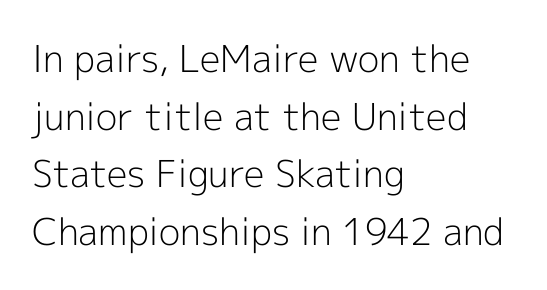
{"serif": "no", "italic": "no", "bold": "no", "weight": "light", "width": "normal", "x_height": "medium", "monospaced": "no", "underline": "no", "align": "left", "line_spacing": "normal", "line_spacing_ratio": 1.56, "letter_spacing": "normal", "letter_spacing_em": 0.0, "glyph_px": 37}
